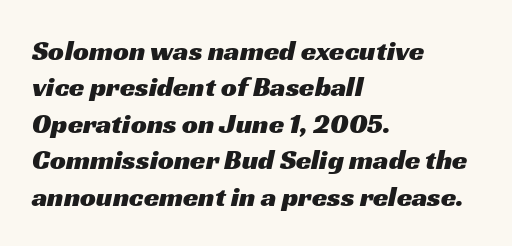
The image shows 28 px wide sans-serif type; set left-aligned, normal line spacing (1.3x), normal letter spacing, not underlined; medium stroke contrast and a medium x-height.
